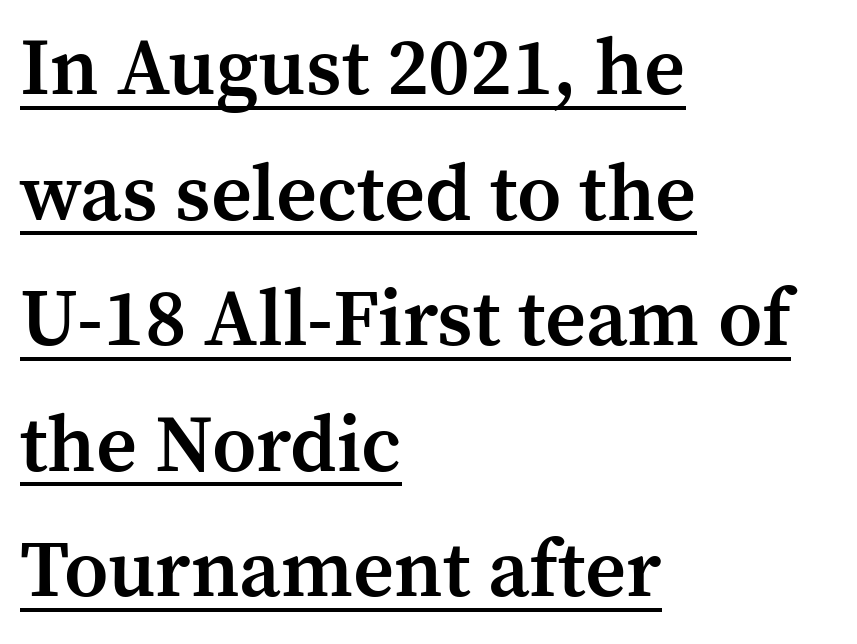
Q: Is the text bold? A: Semi-bold.
Q: Is the text italic (slanted)? A: No, it is upright.
Q: Is the typeface a serif or a sans-serif typeface? A: Serif.
Q: Is the text underlined? A: Yes.
Q: How is the paragraph aligned? A: Left-aligned.
Q: Is the spacing between letters normal or unusually wide? A: Normal.
Q: Is the spacing between lines tight, normal or loose? A: Normal.
Q: Width (condensed, normal, or wide)? A: Normal.
Q: Stroke contrast? A: Medium.
Q: x-height? A: Medium.
Q: Monospaced? A: No.
